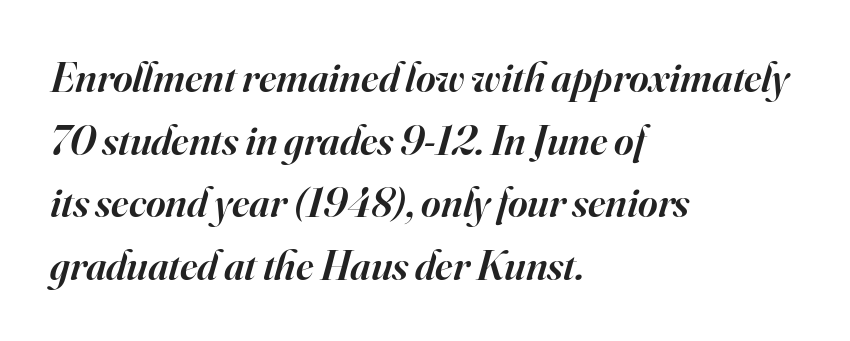
Look at the stroke-to-counter ratio: somewhat heavy, a semibold. The gaps between neighbouring characters are ordinary and unremarkable. Little horizontal feet cap the strokes, marking this as serif type. Check under the words: just untouched page. The rag falls on the right side of this text block. Normally led — the rows are evenly, conventionally spaced.
